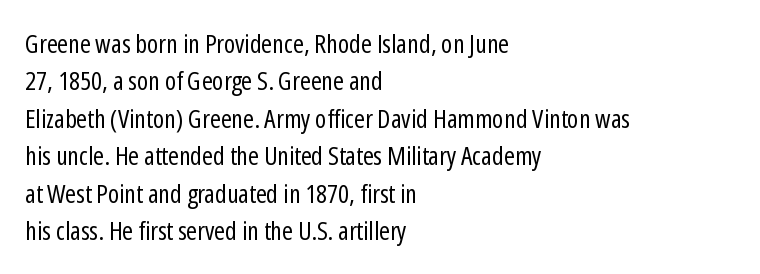
The image shows 26 px text type, upright; set left-aligned, normal line spacing (1.44x), normal letter spacing, not underlined.
